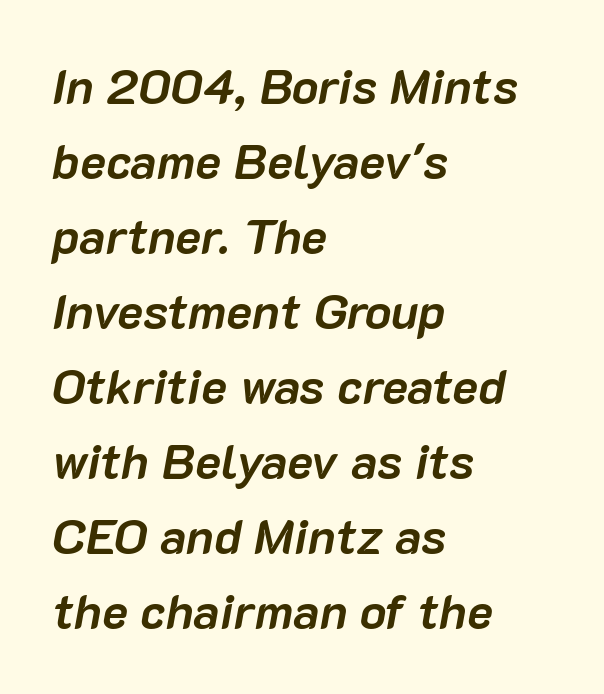
Q: Is the text bold? A: Yes.
Q: Is the text italic (slanted)? A: Yes, it leans right by about 10 degrees.
Q: Is the text underlined? A: No.
Q: How is the paragraph aligned? A: Left-aligned.
Q: Is the spacing between letters normal or unusually wide? A: Normal.
Q: Is the spacing between lines tight, normal or loose? A: Normal.
Q: Width (condensed, normal, or wide)? A: Normal.
Q: Stroke contrast? A: Low.
Q: x-height? A: Medium.
Q: Monospaced? A: No.
